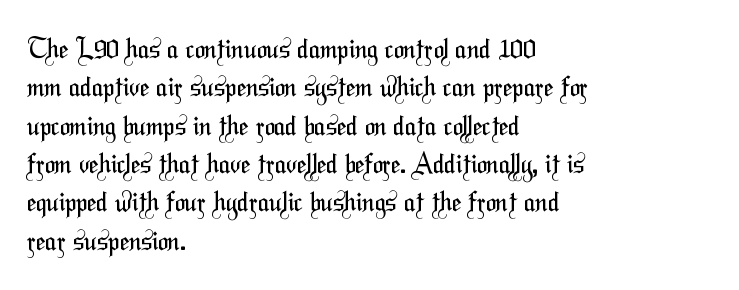
{"bold": "no", "underline": "no", "align": "left", "line_spacing": "normal", "line_spacing_ratio": 1.42, "letter_spacing": "normal", "letter_spacing_em": 0.0, "glyph_px": 27}
